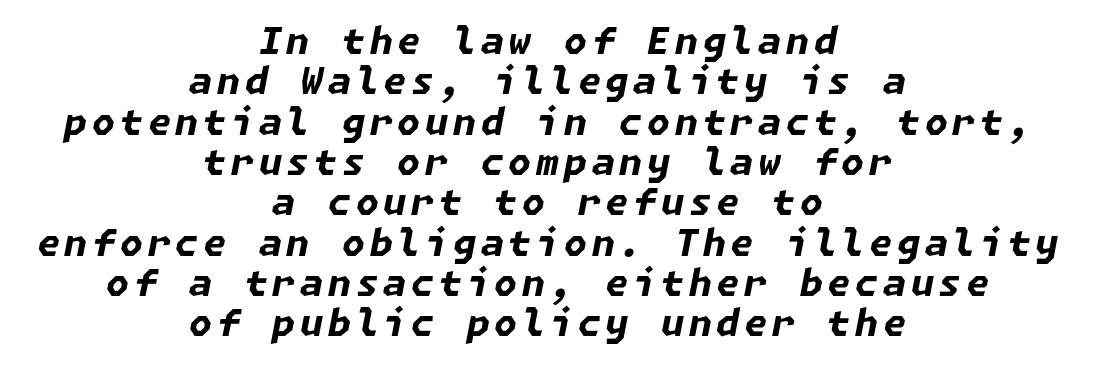
Beneath every word, the page is bare. Notice how thick the strokes are: this is what a full bold looks like. A typesetter would call this leading minimal, almost set solid. Line starts and ends both wander, symmetrically.
